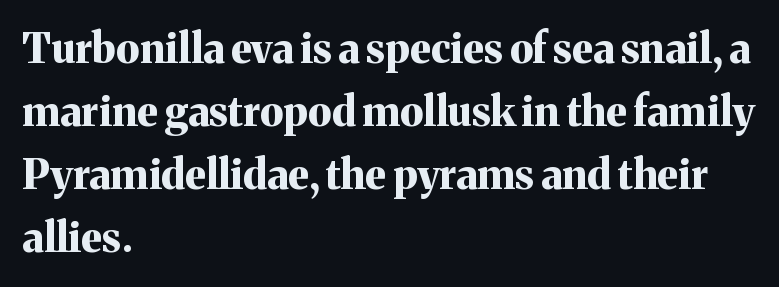
The image shows 41 px bold serif type, upright; set left-aligned, normal line spacing (1.54x), normal letter spacing, not underlined; medium stroke contrast and a medium x-height.
